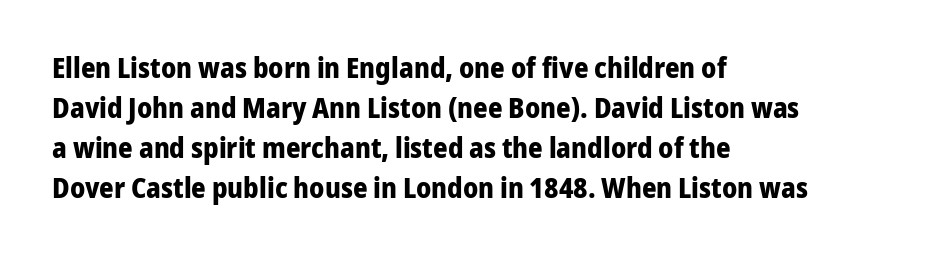
The image shows 28 px bold sans-serif type, upright; set left-aligned, normal line spacing (1.43x), normal letter spacing, not underlined; low stroke contrast and a medium x-height.
